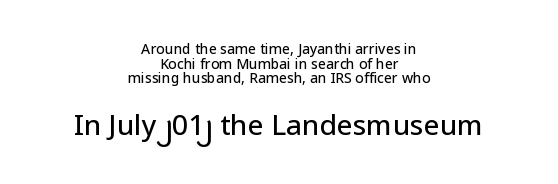
Q: Is the text italic (slanted)? A: No, it is upright.
Q: Is the typeface a serif or a sans-serif typeface? A: Sans-serif.
Q: Is the text underlined? A: No.
Q: How is the paragraph aligned? A: Centered.
Q: Is the spacing between letters normal or unusually wide? A: Normal.
Q: Is the spacing between lines tight, normal or loose? A: Tight.
Q: Which block of text is set in a larger size, the first (top) or the second (bottom)? A: The second (bottom) one.
Q: Width (condensed, normal, or wide)? A: Normal.
Q: Stroke contrast? A: Low.
Q: x-height? A: Medium.
Q: Monospaced? A: No.
